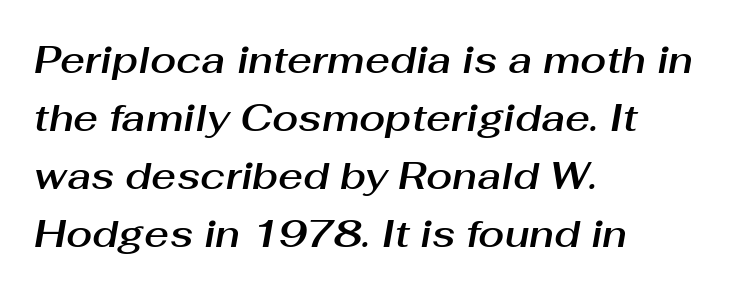
{"italic": "yes", "lean": "right", "slant_degrees": 10, "width": "normal", "stroke_contrast": "medium", "x_height": "medium", "monospaced": "no", "underline": "no", "align": "left", "line_spacing": "normal", "line_spacing_ratio": 1.53, "letter_spacing": "normal", "letter_spacing_em": 0.0, "glyph_px": 38}
